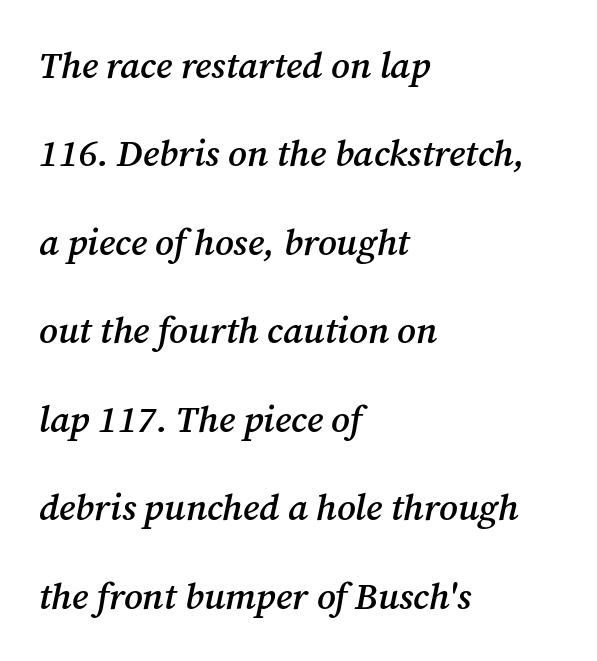
The rendering anchors every line to the left-hand side. Slant detected: the letters are inclined. Here the designer chose a conventional face with non-uniform glyph widths. Typographically, this falls in the serif category.
